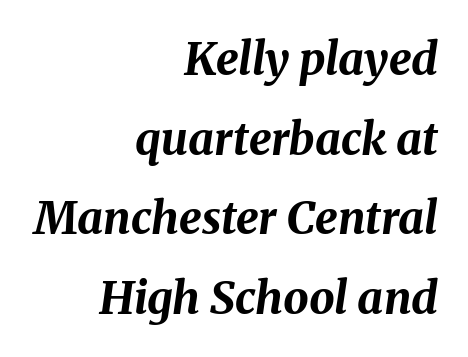
Q: Is the text bold? A: Yes.
Q: Is the text italic (slanted)? A: Yes, it leans right by about 8 degrees.
Q: Is the text underlined? A: No.
Q: How is the paragraph aligned? A: Right-aligned.
Q: Is the spacing between letters normal or unusually wide? A: Normal.
Q: Width (condensed, normal, or wide)? A: Normal.
Q: Stroke contrast? A: Medium.
Q: x-height? A: Medium.
Q: Monospaced? A: No.
